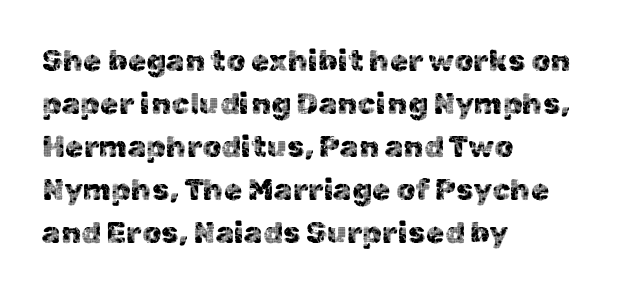
The image shows 30 px sans-serif type, upright; set left-aligned, normal line spacing (1.43x), normal letter spacing, not underlined; a medium x-height.
